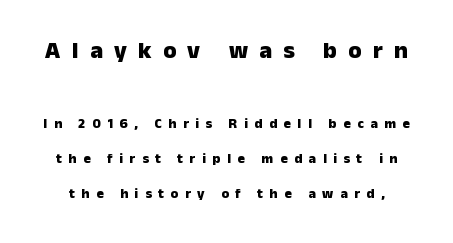
Q: Is the text bold? A: Yes.
Q: Is the text italic (slanted)? A: No, it is upright.
Q: Is the text underlined? A: No.
Q: Is the spacing between letters normal or unusually wide? A: Unusually wide.
Q: Is the spacing between lines tight, normal or loose? A: Loose.
Q: Which block of text is set in a larger size, the first (top) or the second (bottom)? A: The first (top) one.
